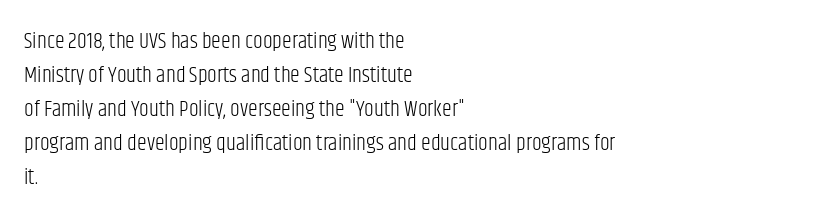
These lines stack with their left ends in a neat column. Any mark beneath the type? The region is blank. Short note: letters normally spaced. The type sits square on the baseline with zero lean.
